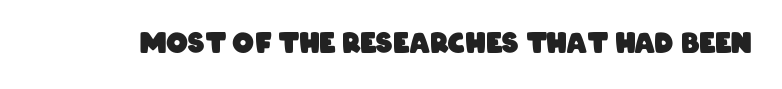
Thick stems and heavy bowls — unmistakably bold. The specimen omits any rule beneath the text block's lines. How are the letters spaced? Ordinarily, with no added tracking.
